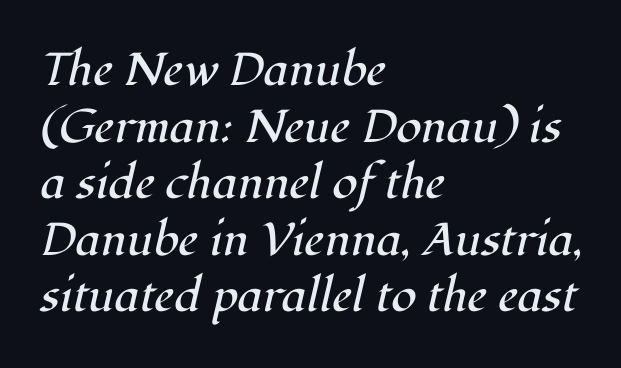
{"serif": "yes", "italic": "yes", "lean": "right", "slant_degrees": 12, "bold": "no", "weight": "regular", "width": "normal", "stroke_contrast": "high", "x_height": "medium", "monospaced": "no", "underline": "no", "align": "left", "line_spacing_ratio": 1.23, "letter_spacing": "normal", "letter_spacing_em": 0.0, "glyph_px": 46}
